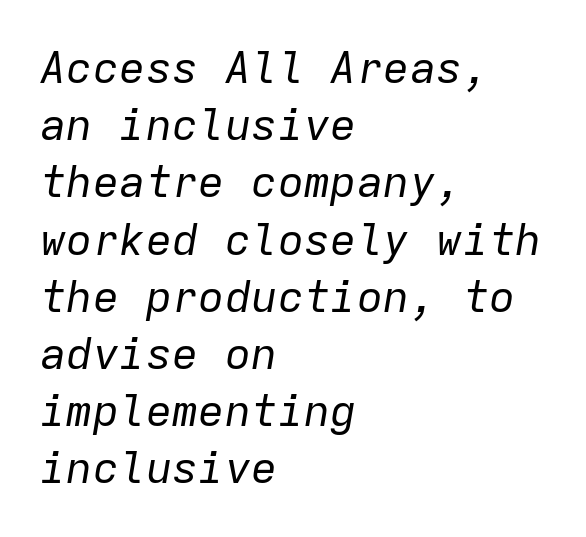
The image shows 44 px regular-weight type, italic (leaning right), monospaced; set left-aligned, normal line spacing (1.3x), normal letter spacing, not underlined; low stroke contrast and a medium x-height.
